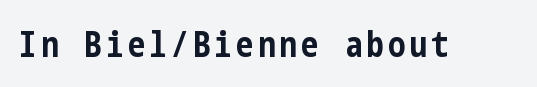
Look at the stroke-to-counter ratio: heavy, a bold. The zone under the glyphs is completely vacant. The lettering stays uniformly vertical, giving the passage a roman look. The text was rendered using a sans face with plain stroke endings.
